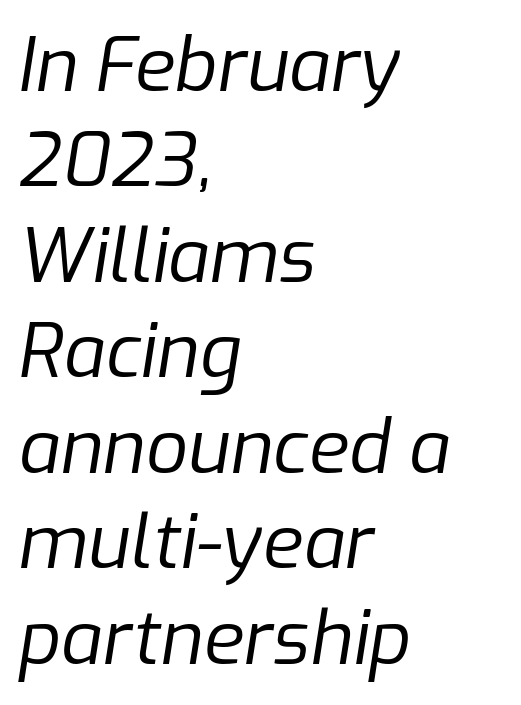
Which margin do the lines hug? The left one — the right edge is uneven. Vertical stems look standard width or narrower in stroke. Any mark beneath the type? The region is blank. Is this a fixed-width face? No — the glyphs have proportional, varying widths. The gaps between neighbouring characters are ordinary and unremarkable. A normal amount of white space separates one row of letters from the next.
